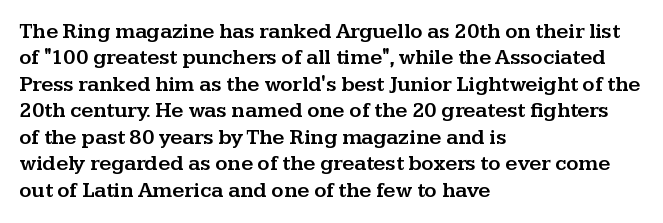
{"italic": "no", "underline": "no", "align": "left", "line_spacing": "normal", "line_spacing_ratio": 1.26, "letter_spacing": "normal", "letter_spacing_em": 0.0, "glyph_px": 21}
